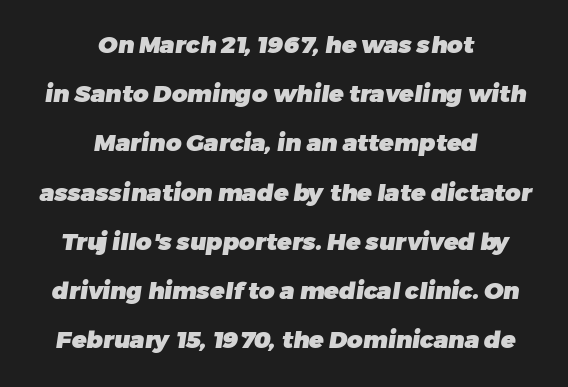
A bare baseline throughout the passage. The characters look thick and weighty, a clear bold. In terms of letterspacing, this is plain default setting. Students, observe: this is what heavily led, spacious text looks like. Horizontal alignment here is central, giving a formal, balanced look.
